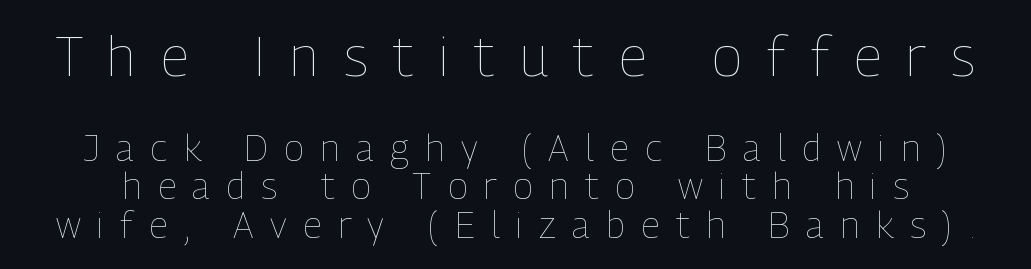
{"italic": "no", "bold": "no", "weight": "thin", "width": "condensed", "stroke_contrast": "low", "x_height": "medium", "monospaced": "no", "underline": "no", "line_spacing": "tight", "line_spacing_ratio": 1.05, "letter_spacing": "wide", "letter_spacing_em": 0.45, "larger_block": "first", "size_ratio": 1.51, "glyph_px": 56}
